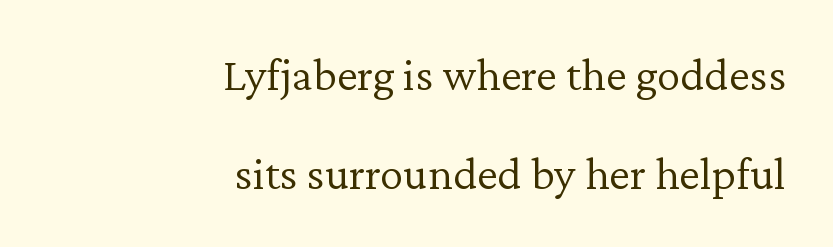
{"serif": "yes", "italic": "no", "bold": "no", "weight": "light", "width": "normal", "stroke_contrast": "low", "x_height": "medium", "monospaced": "no", "underline": "no", "align": "right", "line_spacing": "loose", "line_spacing_ratio": 2.1, "letter_spacing": "normal", "letter_spacing_em": 0.0, "glyph_px": 47}
